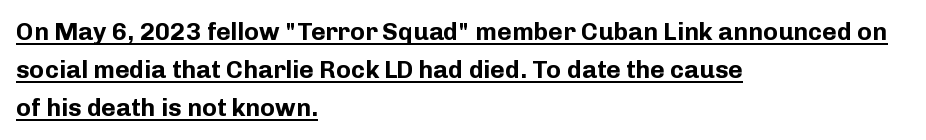
Is the block centered? No — it sits flush against the left margin. A full-strength bold gives these letters their thick strokes. A baseline rule has been typeset under these characters. Tracking here is standard; glyphs follow each other at the usual distance. This block has exactly the height ordinary leading produces.
